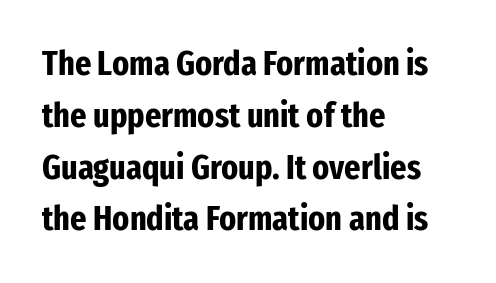
Spacing between characters is what you'd get straight out of the box. Each new line begins a customary step beneath the previous one. Is the type bold? Yes — the strokes are clearly thick and heavy. This is sans-serif lettering, the kind often seen on screens and signage.
